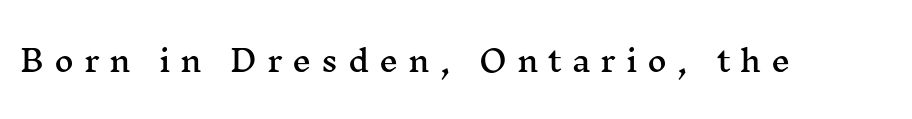
Q: Is the text italic (slanted)? A: No, it is upright.
Q: Is the typeface a serif or a sans-serif typeface? A: Serif.
Q: Is the text underlined? A: No.
Q: Is the spacing between letters normal or unusually wide? A: Unusually wide.
Q: Width (condensed, normal, or wide)? A: Wide.
Q: Stroke contrast? A: Medium.
Q: x-height? A: Medium.
Q: Monospaced? A: No.
